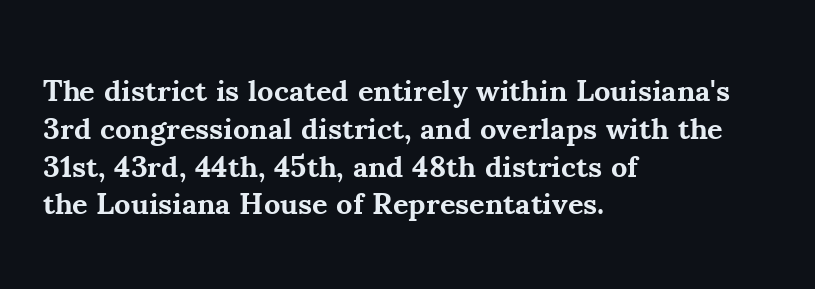
Q: Is the text bold? A: Yes.
Q: Is the text italic (slanted)? A: No, it is upright.
Q: Is the typeface a serif or a sans-serif typeface? A: Serif.
Q: Is the text underlined? A: No.
Q: How is the paragraph aligned? A: Left-aligned.
Q: Is the spacing between letters normal or unusually wide? A: Normal.
Q: Is the spacing between lines tight, normal or loose? A: Normal.
Q: Width (condensed, normal, or wide)? A: Normal.
Q: Stroke contrast? A: Medium.
Q: x-height? A: Small.
Q: Monospaced? A: No.
